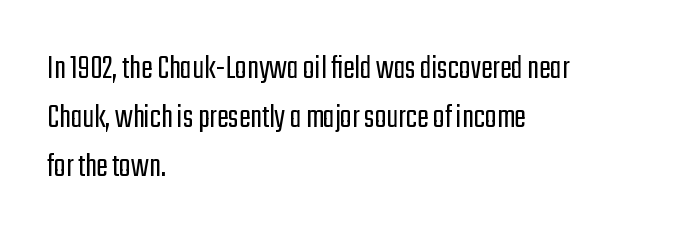
The image shows 35 px light, condensed sans-serif type, upright; set left-aligned, normal line spacing (1.4x), normal letter spacing, not underlined; low stroke contrast and a medium x-height.
